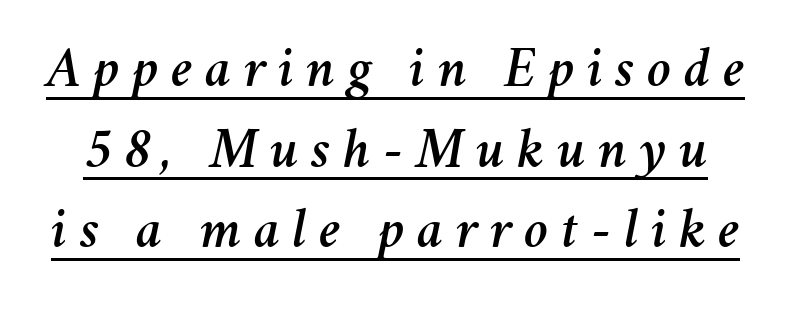
Each letter keeps its own natural width here, so spacing adapts to shape. Does extra space separate the letters? Yes, quite a lot of it. Somebody hit Ctrl+U on this one — the words are underlined. Leading matches the norm, producing a regular column. Quick note: italic.
